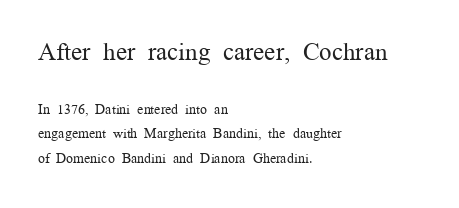
Characters follow at the spacing the type designer built in. The designer gave the opening block more size than the closing block. A roman cut, with each character standing at attention. Leftover space on each line is placed entirely after the last word. Nothing heavy about these letters — not bold at all.
